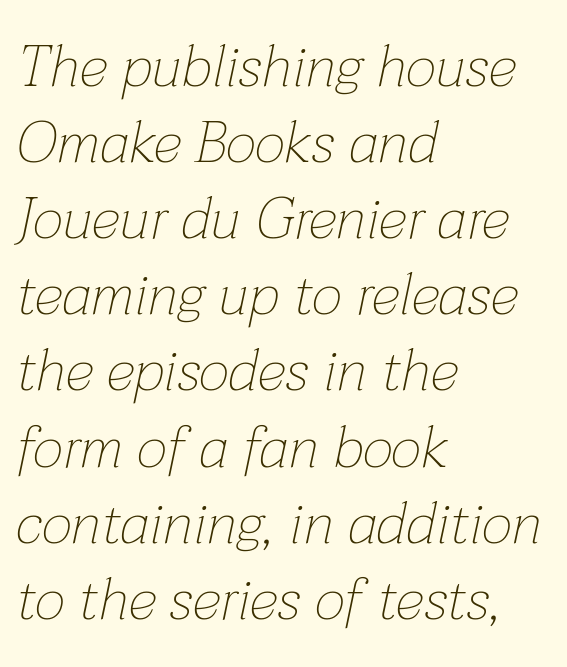
{"italic": "yes", "lean": "right", "slant_degrees": 12, "bold": "no", "weight": "thin", "width": "normal", "stroke_contrast": "low", "x_height": "medium", "monospaced": "no", "underline": "no", "align": "left", "line_spacing": "normal", "line_spacing_ratio": 1.29, "letter_spacing": "normal", "letter_spacing_em": 0.0, "glyph_px": 59}
